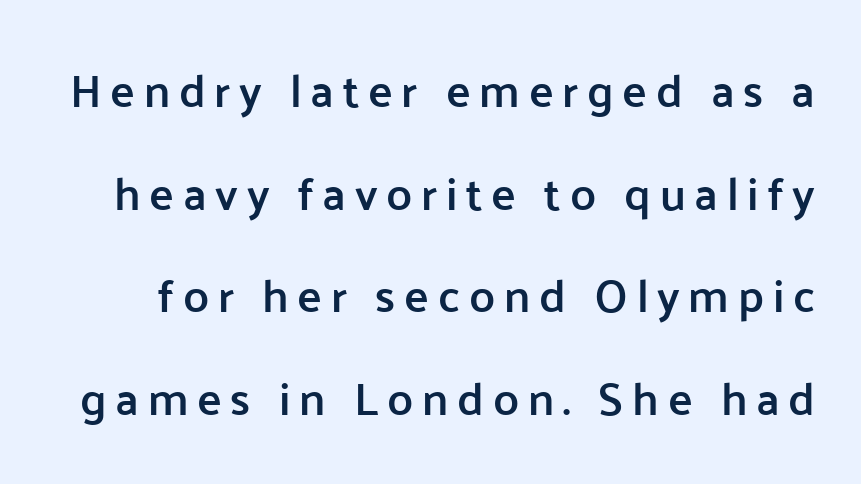
The image shows 46 px semibold sans-serif type, upright; set loose line spacing (2.23x), not underlined; low stroke contrast and a medium x-height.
